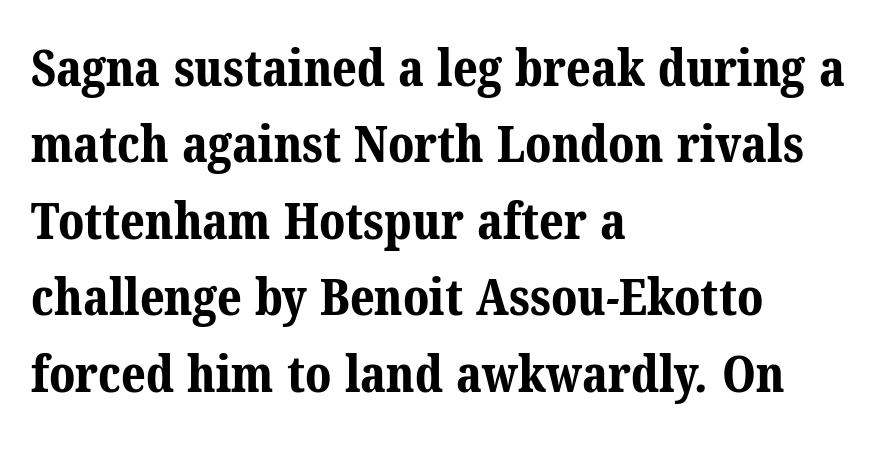
The image shows 51 px bold serif type; set left-aligned, normal line spacing (1.5x), normal letter spacing, not underlined; medium stroke contrast and a medium x-height.
